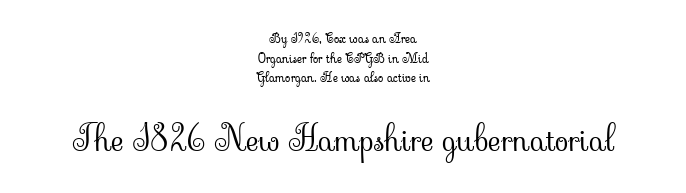
{"serif": "yes", "italic": "no", "bold": "no", "weight": "light", "width": "normal", "stroke_contrast": "low", "x_height": "small", "monospaced": "no", "underline": "no", "align": "center", "line_spacing": "normal", "line_spacing_ratio": 1.41, "letter_spacing": "normal", "letter_spacing_em": 0.0, "larger_block": "second", "size_ratio": 2.5, "glyph_px": 35}
